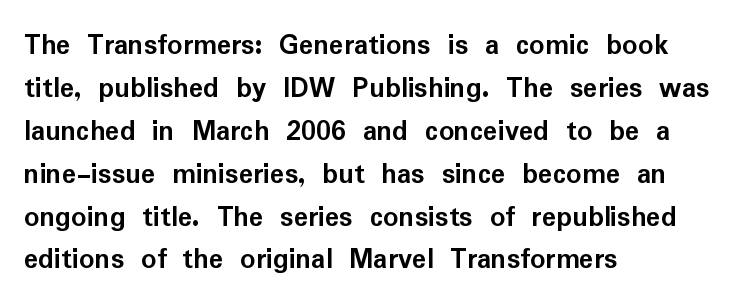
The glyphs are unaccompanied by any horizontal stroke below them. The line texture is even and compact thanks to regular tracking. These lines are set flush left with a ragged right edge. Plenty of ink on the page — the face is bold. Each letter's strokes conclude bluntly, with no projecting serifs. The designer left line spacing at the default.
